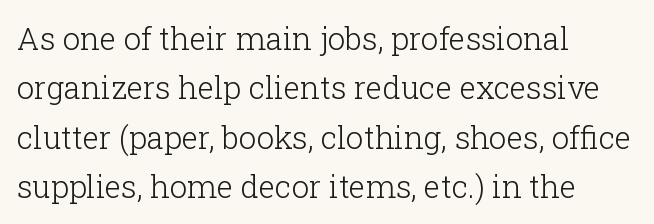
The image shows 31 px light serif type, upright; set left-aligned, normal line spacing (1.59x), normal letter spacing, not underlined; low stroke contrast and a medium x-height.
